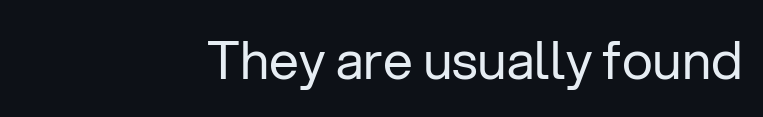
The image shows 53 px regular-weight sans-serif type, upright; set right-aligned, normal letter spacing, not underlined; low stroke contrast and a medium x-height.
